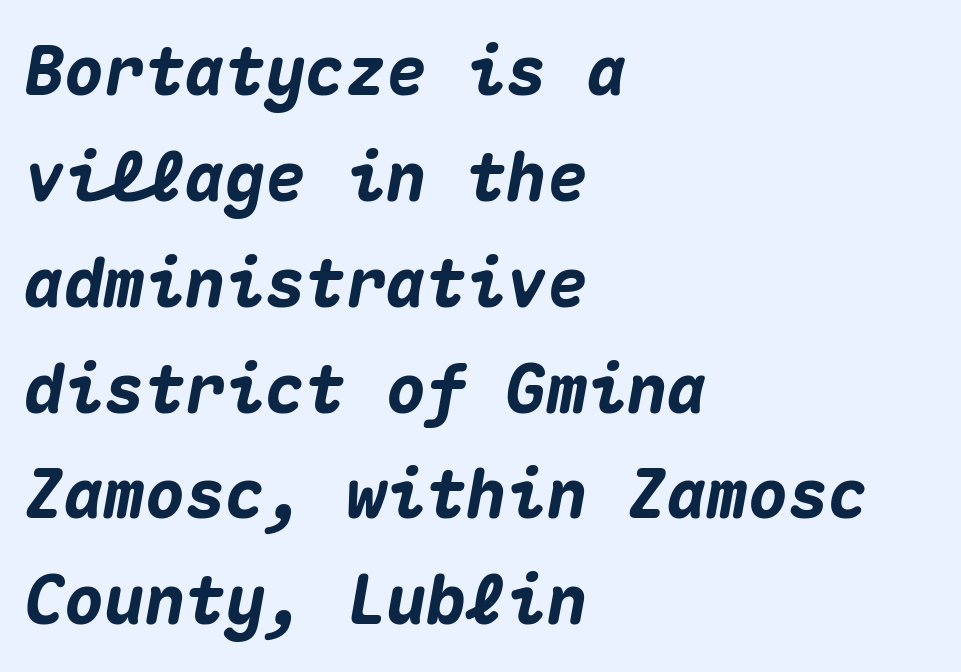
The image shows 67 px heavy type, italic (leaning right), monospaced; set left-aligned, normal line spacing (1.58x), normal letter spacing, not underlined; medium stroke contrast and a medium x-height.
